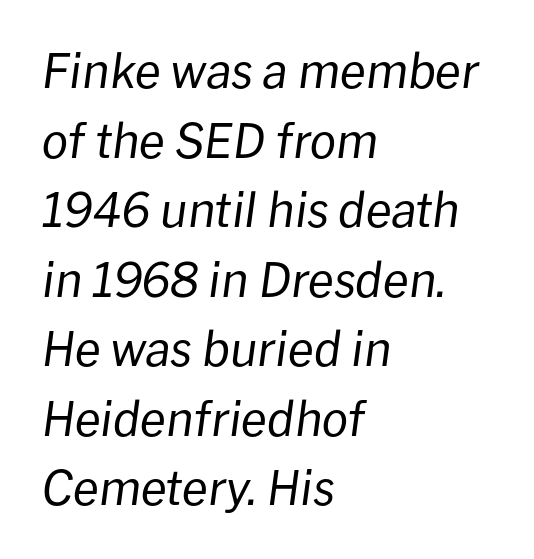
Casual observation: everything's shoved over to the left. Emphasis-style slanted type is in use. The space beneath each line is pristine and unruled. Spacing verdict: proportional, widths tailored to each character.
